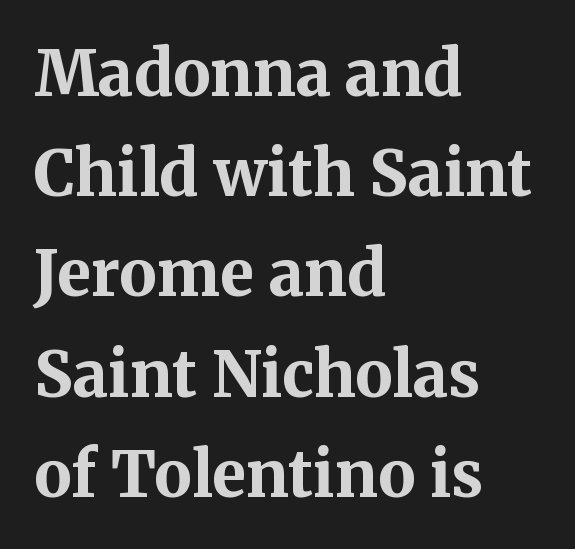
The image shows 63 px bold serif type, upright; set left-aligned, normal line spacing (1.59x), normal letter spacing, not underlined; medium stroke contrast and a medium x-height.
